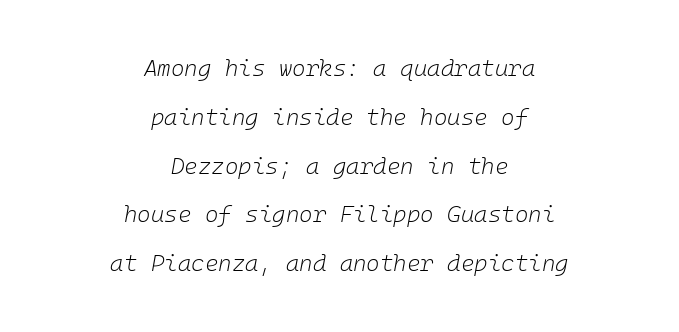
Q: Is the text bold? A: No.
Q: Is the text italic (slanted)? A: Yes, it leans right by about 10 degrees.
Q: Is the text underlined? A: No.
Q: How is the paragraph aligned? A: Centered.
Q: Is the spacing between letters normal or unusually wide? A: Normal.
Q: Is the spacing between lines tight, normal or loose? A: Loose.
